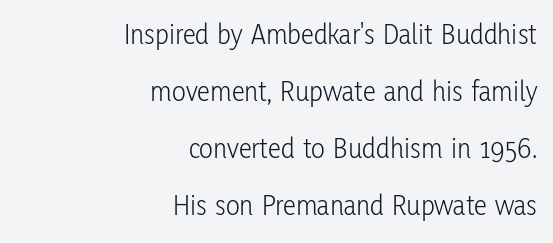
A student would call this right alignment; a typographer would say flush right, rag left. Glyph-to-glyph distance matches everyday printed text. Each letter keeps its own natural width here, so spacing adapts to shape. Upright lettering throughout.
